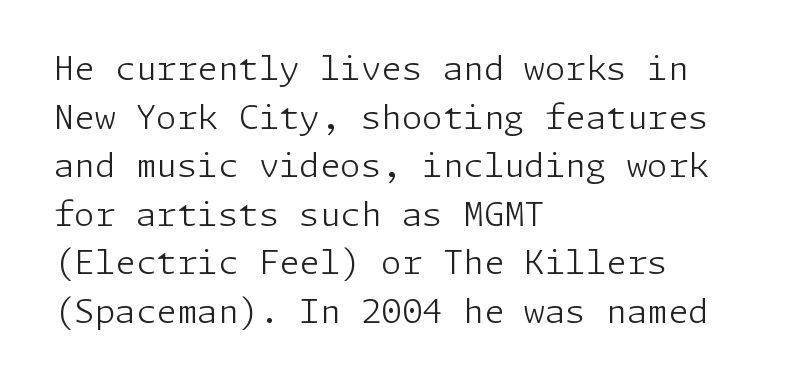
Q: Is the text bold? A: No.
Q: Is the text italic (slanted)? A: No, it is upright.
Q: Is the typeface a serif or a sans-serif typeface? A: Sans-serif.
Q: Is the text underlined? A: No.
Q: How is the paragraph aligned? A: Left-aligned.
Q: Is the spacing between letters normal or unusually wide? A: Normal.
Q: Is the spacing between lines tight, normal or loose? A: Normal.
Q: Width (condensed, normal, or wide)? A: Normal.
Q: Stroke contrast? A: Low.
Q: x-height? A: Medium.
